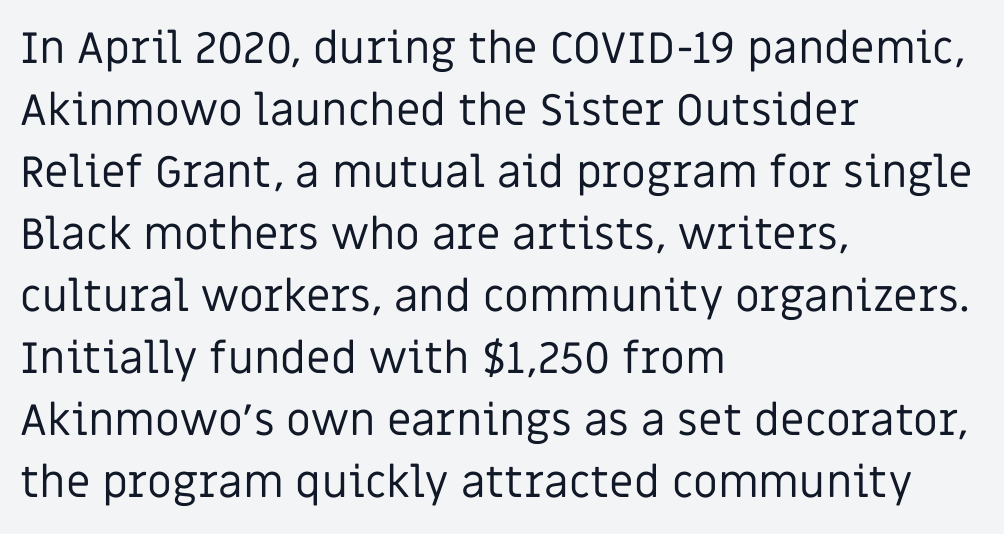
Q: Is the text bold? A: No.
Q: Is the text italic (slanted)? A: No, it is upright.
Q: Is the typeface a serif or a sans-serif typeface? A: Sans-serif.
Q: Is the text underlined? A: No.
Q: How is the paragraph aligned? A: Left-aligned.
Q: Is the spacing between letters normal or unusually wide? A: Normal.
Q: Is the spacing between lines tight, normal or loose? A: Normal.
Q: Width (condensed, normal, or wide)? A: Normal.
Q: Stroke contrast? A: Low.
Q: x-height? A: Large.
Q: Monospaced? A: No.
